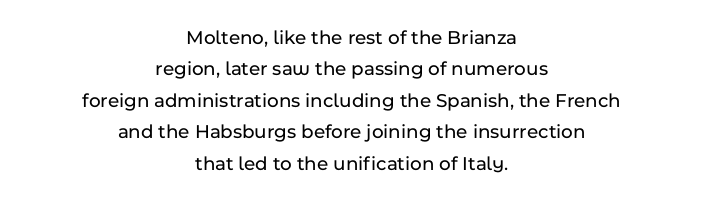
{"italic": "no", "underline": "no", "align": "center", "line_spacing": "normal", "line_spacing_ratio": 1.57, "letter_spacing": "normal", "letter_spacing_em": 0.0, "glyph_px": 20}
